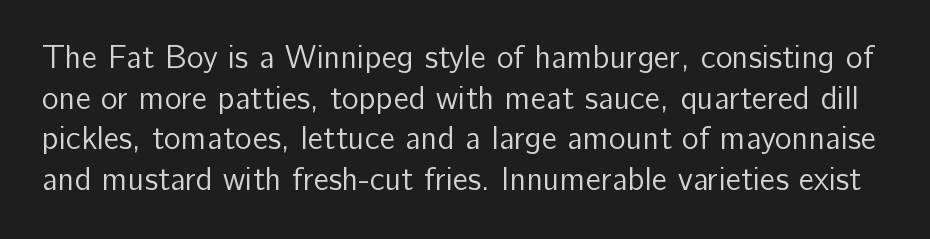
Clear beneath every line of the passage. Rendered with straight, roman letterforms. Each letter's strokes conclude bluntly, with no projecting serifs. A light-to-regular cut is what we see here. Nobody touched the tracking dial on this one.
